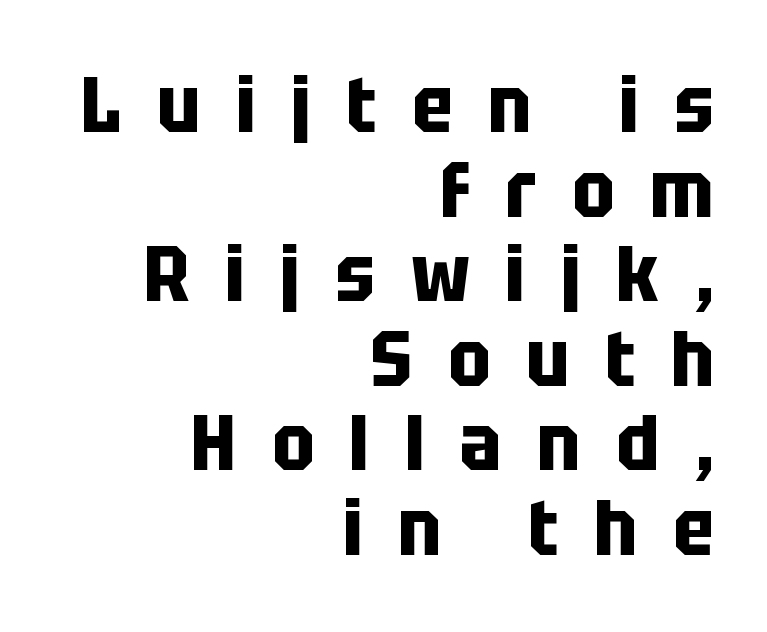
This sample uses an upright cut, with every glyph sitting square on the baseline. The passage shown is typed in a proportional face where columns would drift. Note: no serifs on the glyphs. The passage shown stacks its lines with hardly any gap. There is plenty of visible air inserted between adjacent glyphs. Set as a true bold cut, around the 700 mark.
